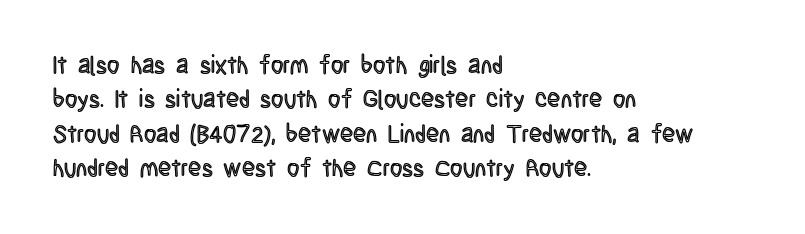
Q: Is the text italic (slanted)? A: No, it is upright.
Q: Is the text underlined? A: No.
Q: How is the paragraph aligned? A: Left-aligned.
Q: Is the spacing between letters normal or unusually wide? A: Normal.
Q: Is the spacing between lines tight, normal or loose? A: Normal.
